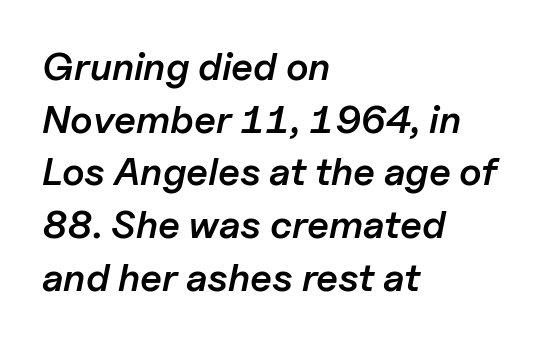
{"italic": "yes", "lean": "right", "slant_degrees": 11, "bold": "semi", "weight": "semibold", "width": "normal", "stroke_contrast": "low", "x_height": "medium", "monospaced": "no", "underline": "no", "align": "left", "line_spacing": "normal", "line_spacing_ratio": 1.35, "letter_spacing": "normal", "letter_spacing_em": 0.0, "glyph_px": 39}
